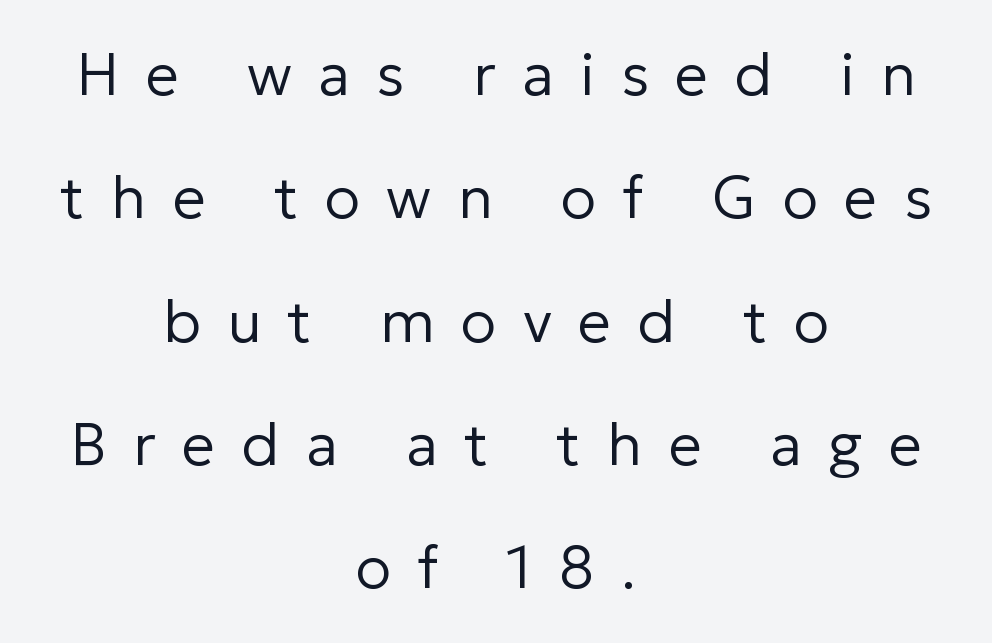
{"serif": "no", "italic": "no", "bold": "no", "weight": "regular", "width": "normal", "stroke_contrast": "low", "x_height": "medium", "monospaced": "no", "underline": "no", "align": "center", "line_spacing": "loose", "line_spacing_ratio": 2.09, "letter_spacing": "wide", "letter_spacing_em": 0.45, "glyph_px": 59}
